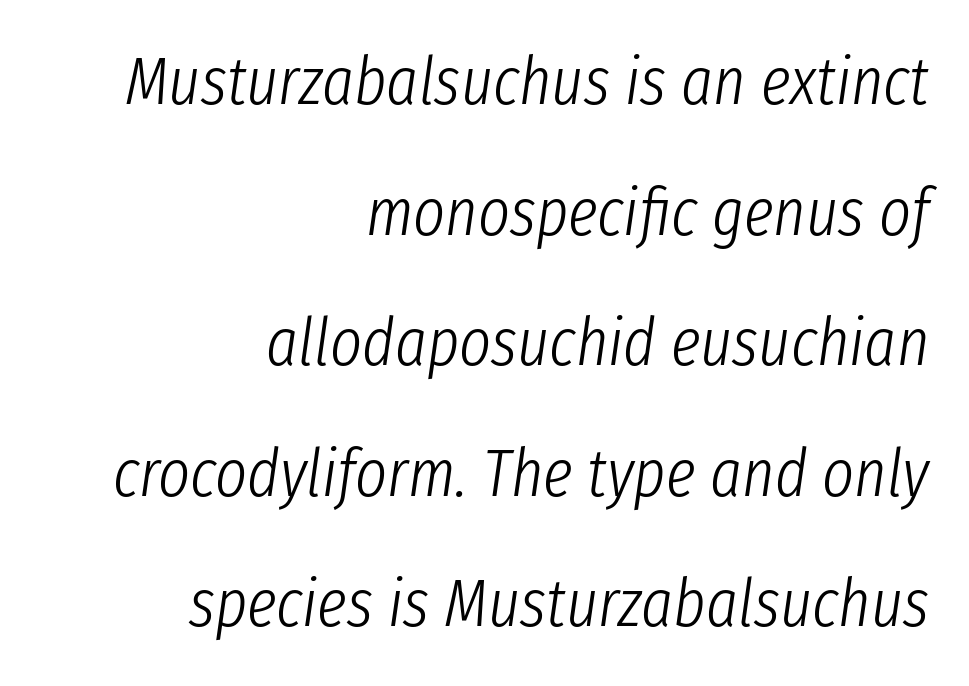
Q: Is the text bold? A: No.
Q: Is the text italic (slanted)? A: Yes, it leans right by about 8 degrees.
Q: Is the text underlined? A: No.
Q: How is the paragraph aligned? A: Right-aligned.
Q: Is the spacing between letters normal or unusually wide? A: Normal.
Q: Is the spacing between lines tight, normal or loose? A: Loose.
Q: Width (condensed, normal, or wide)? A: Condensed.
Q: Stroke contrast? A: Low.
Q: x-height? A: Medium.
Q: Monospaced? A: No.
